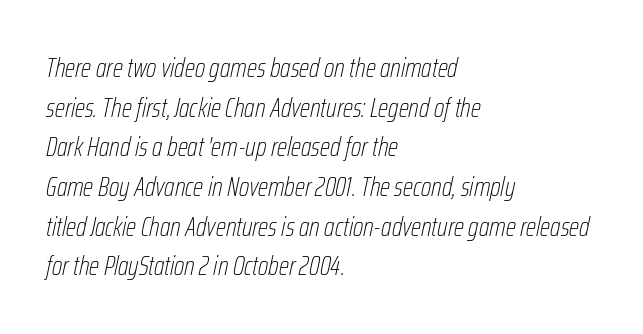
Q: Is the text bold? A: No.
Q: Is the text italic (slanted)? A: Yes, it leans right by about 12 degrees.
Q: Is the text underlined? A: No.
Q: How is the paragraph aligned? A: Left-aligned.
Q: Is the spacing between letters normal or unusually wide? A: Normal.
Q: Is the spacing between lines tight, normal or loose? A: Normal.
